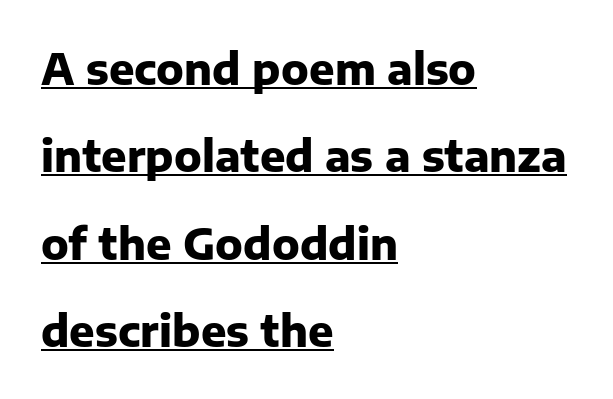
The image shows 42 px heavy sans-serif type, upright; set left-aligned, loose line spacing (2.08x), normal letter spacing, underlined; low stroke contrast and a medium x-height.
